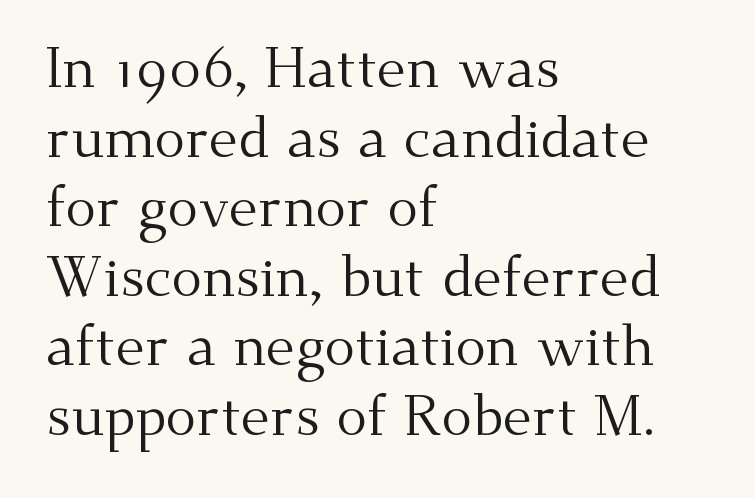
The image shows 57 px regular-weight serif type, upright; set left-aligned, line spacing 1.22x, normal letter spacing, not underlined; medium stroke contrast and a small x-height.
